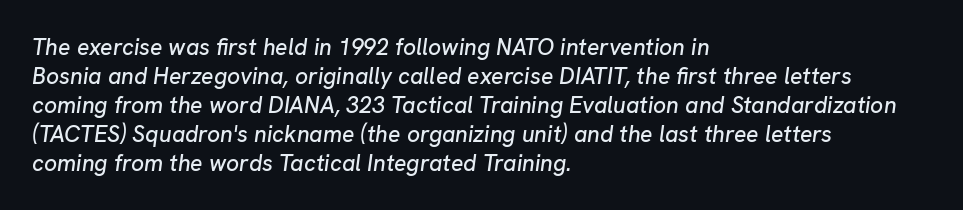
{"italic": "yes", "lean": "right", "slant_degrees": 8, "underline": "no", "align": "left", "line_spacing": "normal", "line_spacing_ratio": 1.26, "letter_spacing": "normal", "letter_spacing_em": 0.0, "glyph_px": 23}
